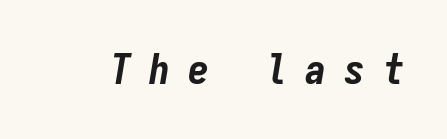
{"italic": "yes", "lean": "right", "slant_degrees": 9, "bold": "yes", "weight": "bold", "width": "condensed", "stroke_contrast": "low", "x_height": "medium", "monospaced": "yes", "underline": "no", "letter_spacing": "wide", "letter_spacing_em": 0.43, "glyph_px": 42}
